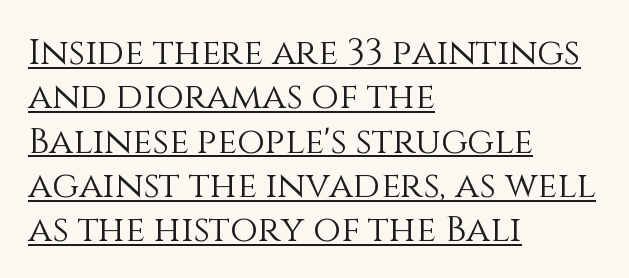
{"italic": "no", "bold": "no", "weight": "light", "width": "normal", "stroke_contrast": "medium", "x_height": "large", "monospaced": "no", "underline": "yes", "align": "left", "line_spacing_ratio": 1.23, "letter_spacing": "normal", "letter_spacing_em": 0.0, "glyph_px": 36}
